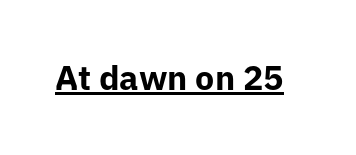
Q: Is the text bold? A: Yes.
Q: Is the text italic (slanted)? A: No, it is upright.
Q: Is the typeface a serif or a sans-serif typeface? A: Sans-serif.
Q: Is the text underlined? A: Yes.
Q: Is the spacing between letters normal or unusually wide? A: Normal.
Q: Width (condensed, normal, or wide)? A: Normal.
Q: Stroke contrast? A: Low.
Q: x-height? A: Medium.
Q: Monospaced? A: No.
